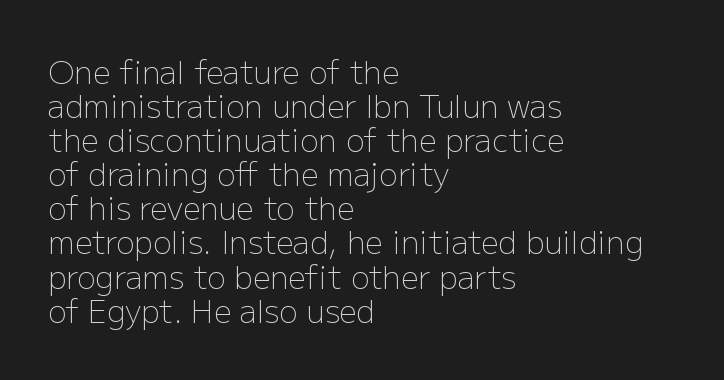
The image shows 31 px light sans-serif type, upright; set left-aligned, tight line spacing (1.1x), normal letter spacing, not underlined; low stroke contrast and a medium x-height.
